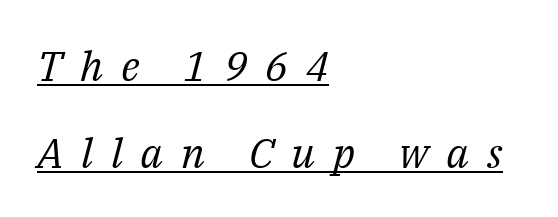
{"serif": "yes", "italic": "yes", "lean": "right", "slant_degrees": 14, "bold": "no", "weight": "regular", "width": "normal", "stroke_contrast": "medium", "x_height": "medium", "monospaced": "no", "underline": "yes", "align": "left", "line_spacing": "loose", "line_spacing_ratio": 2.07, "letter_spacing": "wide", "letter_spacing_em": 0.42, "glyph_px": 42}
